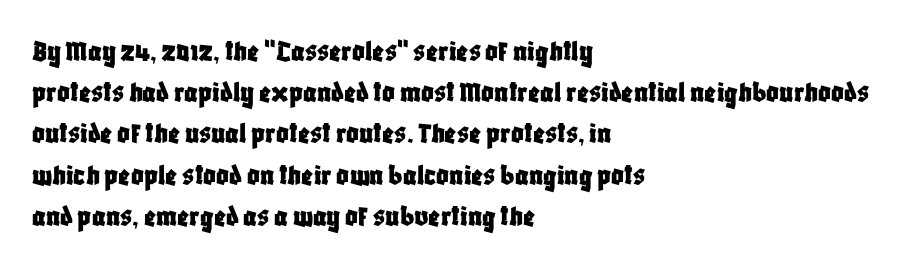
Q: Is the text italic (slanted)? A: No, it is upright.
Q: Is the typeface a serif or a sans-serif typeface? A: Sans-serif.
Q: Is the text underlined? A: No.
Q: How is the paragraph aligned? A: Left-aligned.
Q: Is the spacing between letters normal or unusually wide? A: Normal.
Q: Is the spacing between lines tight, normal or loose? A: Normal.
Q: Width (condensed, normal, or wide)? A: Condensed.
Q: Stroke contrast? A: Low.
Q: x-height? A: Large.
Q: Monospaced? A: No.
